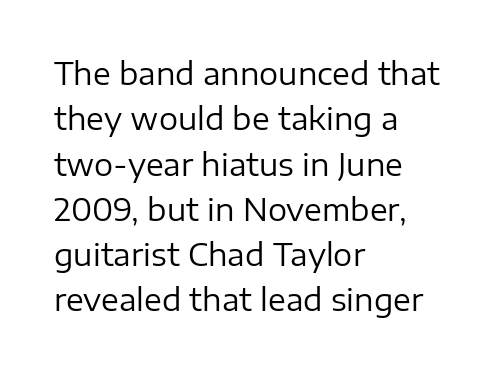
{"serif": "no", "italic": "no", "bold": "no", "weight": "regular", "width": "normal", "stroke_contrast": "low", "x_height": "medium", "monospaced": "no", "underline": "no", "align": "left", "line_spacing": "normal", "line_spacing_ratio": 1.51, "letter_spacing": "normal", "letter_spacing_em": 0.0, "glyph_px": 30}
